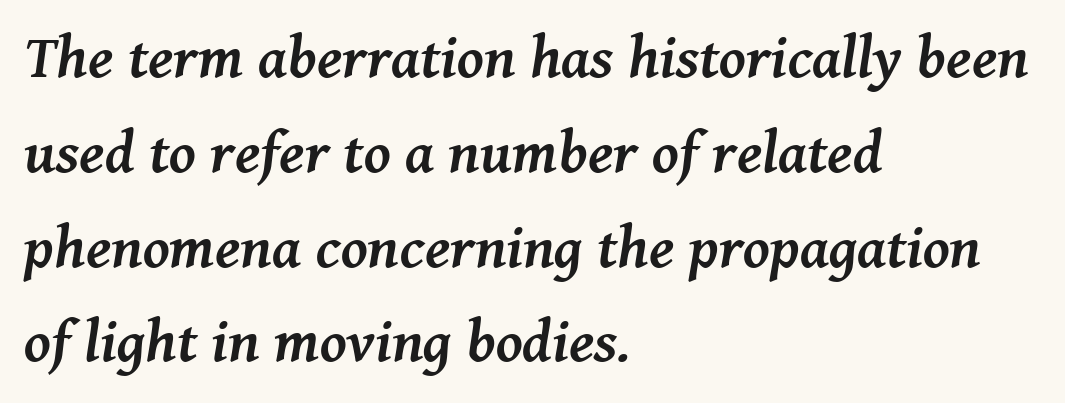
The image shows 60 px semibold serif type, italic (leaning right); set left-aligned, normal line spacing (1.58x), normal letter spacing, not underlined; medium stroke contrast and a medium x-height.
